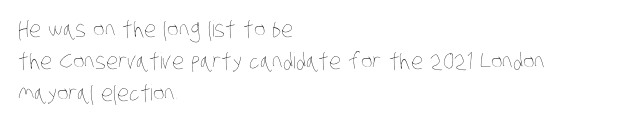
{"bold": "no", "underline": "no", "align": "left", "line_spacing": "normal", "line_spacing_ratio": 1.46, "letter_spacing": "normal", "letter_spacing_em": 0.0, "glyph_px": 22}
